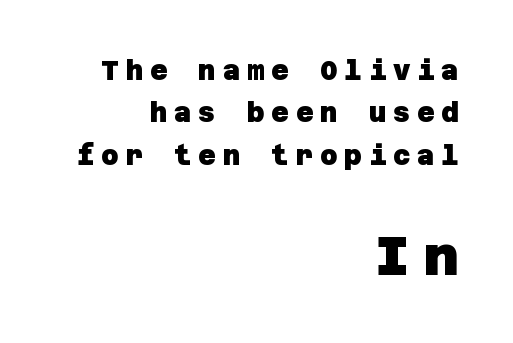
The image shows 54 px heavy sans-serif type; set right-aligned, normal line spacing (1.57x), unusually wide letter spacing (+0.25 em), not underlined; the second (bottom) block is 2.0x larger; low stroke contrast and a large x-height.
